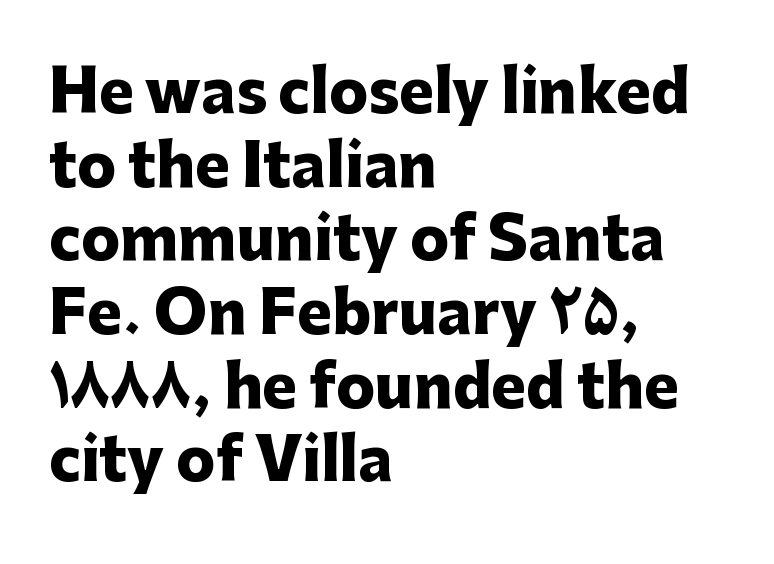
These lines are composed in type without serifs. How would I describe the line gaps? Plain and ordinary. The passage is arranged the way most books set body copy — flush left. Look at the tracking — it's just the regular setting, nothing added. Rendered with straight, roman letterforms. Plenty of ink on the page — the face is bold.
